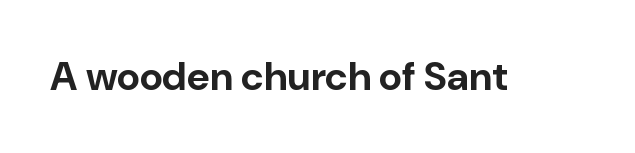
Q: Is the text bold? A: Yes.
Q: Is the text italic (slanted)? A: No, it is upright.
Q: Is the typeface a serif or a sans-serif typeface? A: Sans-serif.
Q: Is the text underlined? A: No.
Q: Is the spacing between letters normal or unusually wide? A: Normal.
Q: Width (condensed, normal, or wide)? A: Normal.
Q: Stroke contrast? A: Low.
Q: x-height? A: Medium.
Q: Monospaced? A: No.
